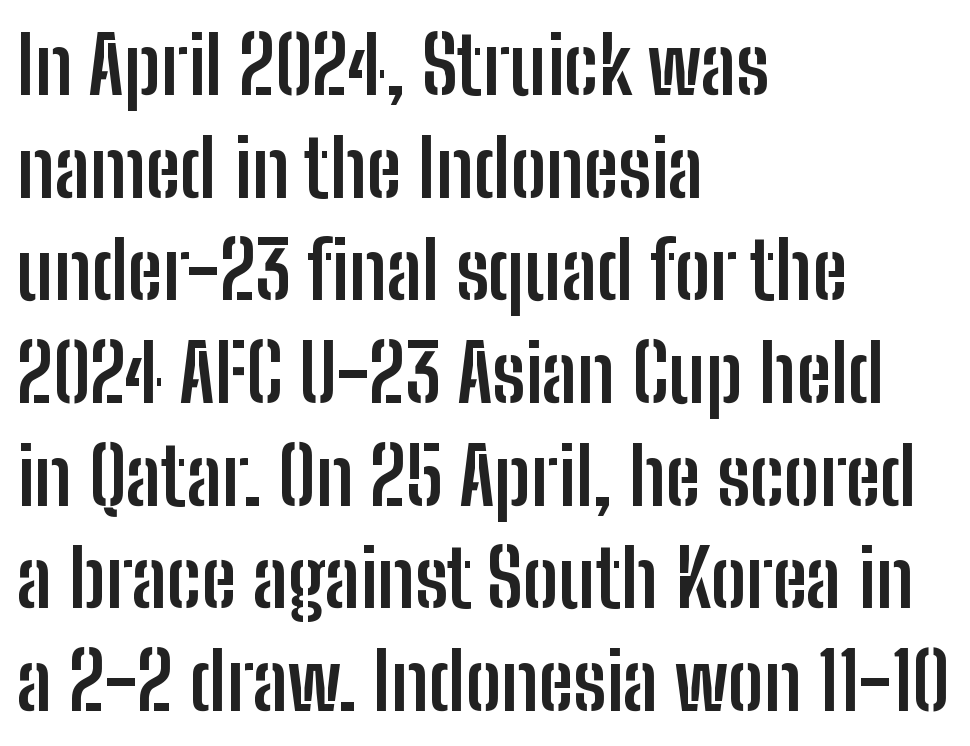
{"serif": "no", "italic": "no", "bold": "yes", "weight": "semibold", "width": "condensed", "stroke_contrast": "low", "x_height": "medium", "monospaced": "no", "underline": "no", "align": "left", "line_spacing": "normal", "line_spacing_ratio": 1.3, "letter_spacing": "normal", "letter_spacing_em": 0.0, "glyph_px": 79}
